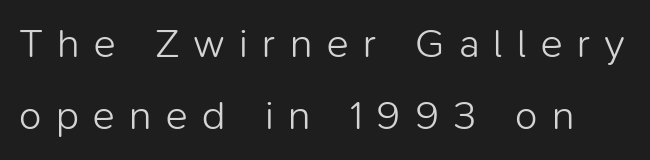
The image shows 41 px light sans-serif type, upright; set line spacing 1.76x, unusually wide letter spacing (+0.35 em), not underlined; low stroke contrast and a medium x-height.
